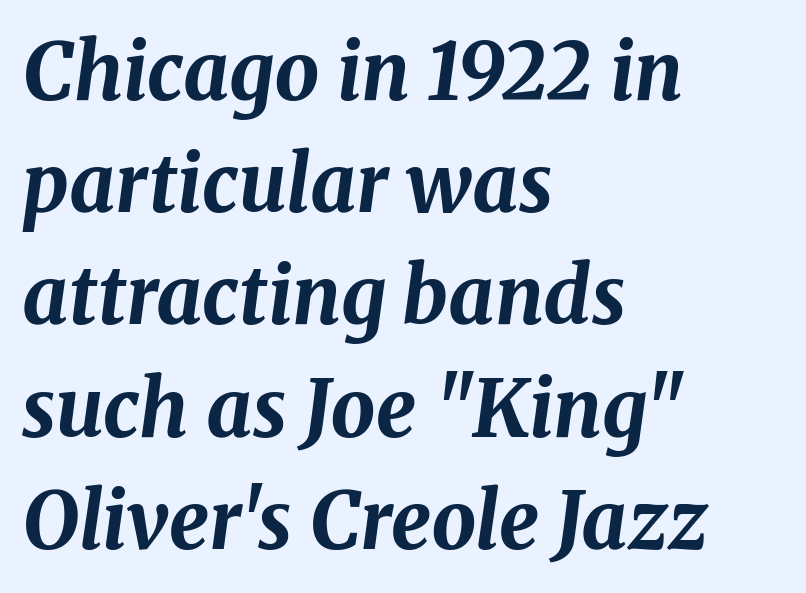
Q: Is the text bold? A: Yes.
Q: Is the text italic (slanted)? A: Yes, it leans right by about 8 degrees.
Q: Is the text underlined? A: No.
Q: How is the paragraph aligned? A: Left-aligned.
Q: Is the spacing between letters normal or unusually wide? A: Normal.
Q: Is the spacing between lines tight, normal or loose? A: Normal.
Q: Width (condensed, normal, or wide)? A: Normal.
Q: Stroke contrast? A: Medium.
Q: x-height? A: Medium.
Q: Monospaced? A: No.
